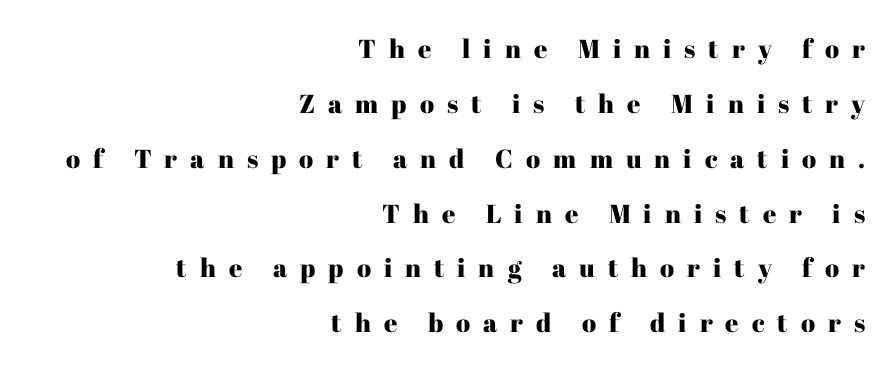
The space between consecutive lines is lavish. Each line ends at the same right margin while the left side varies. Is there any slant? The stems are plumb. The space directly below the letters is spotless. Characters follow at a spacing far wider than the type designer built in.
